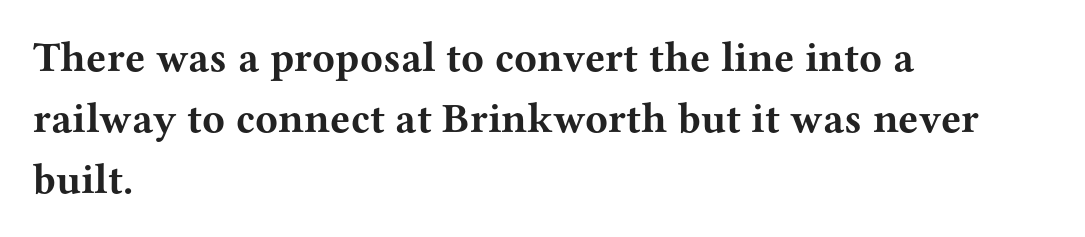
The letters advance in unequal steps, a hallmark of proportional type. Small tapered or slab feet sit at the stroke ends, so this counts as serif. Students, note that the glyphs here touch the page at normal intervals. Leftover space on each line is placed entirely after the last word. Caption: bold face, heavy strokes. The font's upright variant was chosen for this text.
